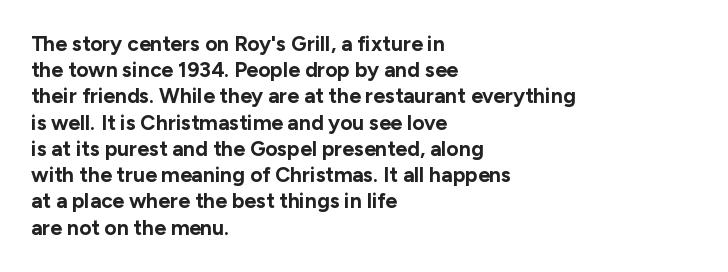
Q: Is the text bold? A: Yes.
Q: Is the text italic (slanted)? A: No, it is upright.
Q: Is the text underlined? A: No.
Q: How is the paragraph aligned? A: Left-aligned.
Q: Is the spacing between letters normal or unusually wide? A: Normal.
Q: Is the spacing between lines tight, normal or loose? A: Normal.
